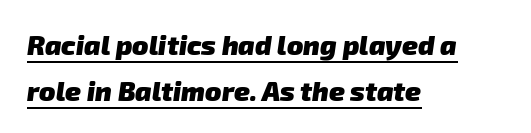
Alignment: flush left. The face used here is rendered with its standard letterfit. Notice how descenders clear the ascenders below comfortably — that's standard leading. The glyphs are accompanied by a horizontal stroke just below them.
